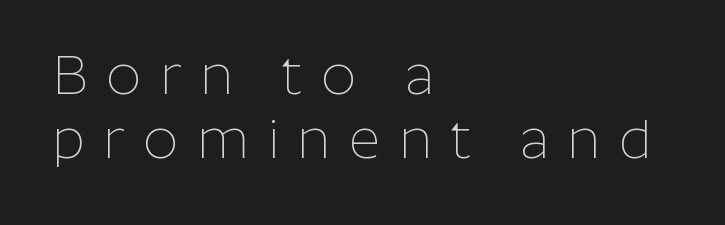
The image shows 55 px thin sans-serif type, upright; set left-aligned, line spacing 1.17x, unusually wide letter spacing (+0.33 em), not underlined; low stroke contrast and a medium x-height.
